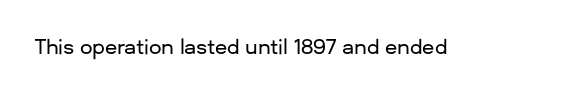
{"italic": "no", "underline": "no", "letter_spacing": "normal", "letter_spacing_em": 0.0, "glyph_px": 20}
